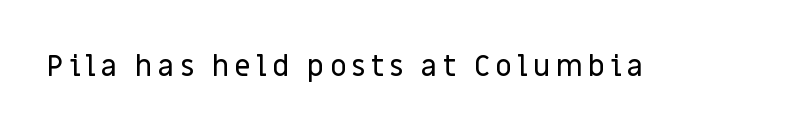
Rule under the text: the space is simply empty. You can tell it's not italic because the verticals are truly vertical. The text was rendered using a sans face with plain stroke endings. The rendering uses natural spacing where letterforms have individual widths.
